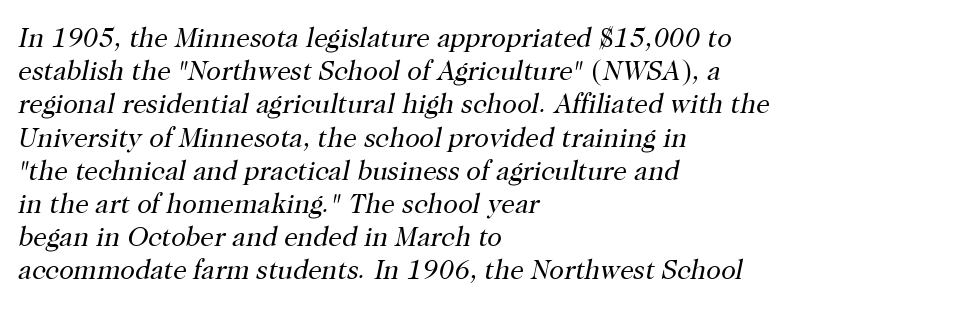
Q: Is the text bold? A: No.
Q: Is the text italic (slanted)? A: Yes, it leans right by about 12 degrees.
Q: Is the text underlined? A: No.
Q: How is the paragraph aligned? A: Left-aligned.
Q: Is the spacing between letters normal or unusually wide? A: Normal.
